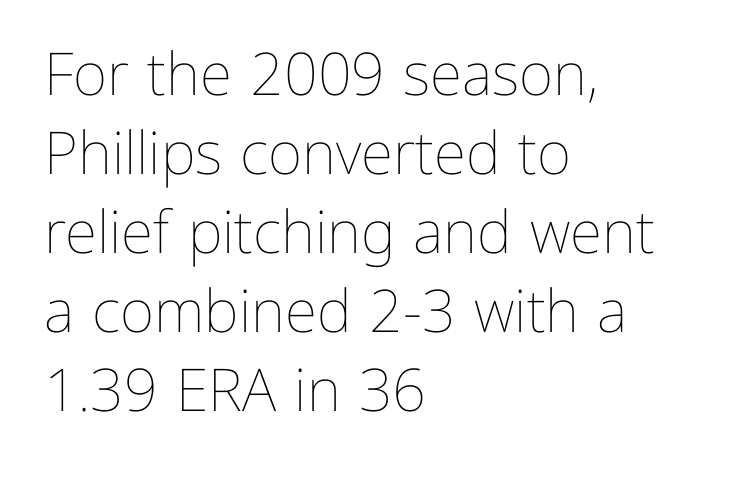
The image shows 59 px thin type, upright; set left-aligned, normal line spacing (1.34x), normal letter spacing, not underlined; low stroke contrast and a medium x-height.
